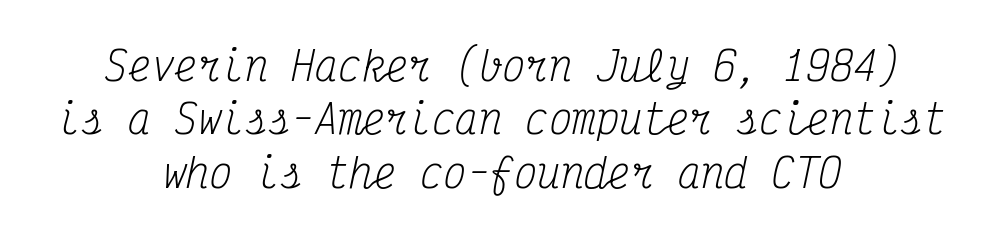
Q: Is the text bold? A: No.
Q: Is the text italic (slanted)? A: Yes, it leans right by about 12 degrees.
Q: Is the typeface a serif or a sans-serif typeface? A: Serif.
Q: Is the text underlined? A: No.
Q: How is the paragraph aligned? A: Centered.
Q: Is the spacing between letters normal or unusually wide? A: Normal.
Q: Is the spacing between lines tight, normal or loose? A: Normal.
Q: Width (condensed, normal, or wide)? A: Condensed.
Q: Stroke contrast? A: Medium.
Q: x-height? A: Medium.
Q: Monospaced? A: Yes.
